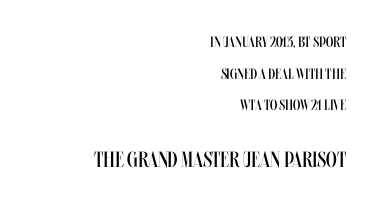
The image shows 22 px text type, upright; set right-aligned, loose line spacing (2.11x), normal letter spacing, not underlined; the second (bottom) block is 1.47x larger.
